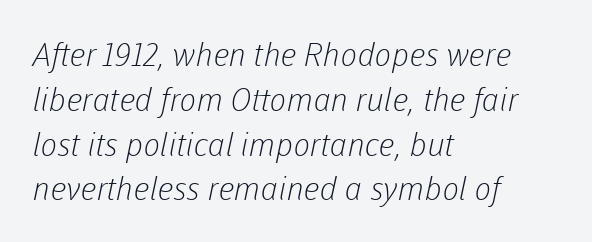
The image shows 32 px light sans-serif type; set left-aligned, normal line spacing (1.4x), normal letter spacing, not underlined; low stroke contrast and a medium x-height.
